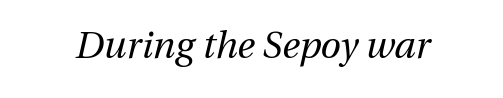
The image shows 37 px regular-weight type, italic (leaning right); set normal letter spacing, not underlined; medium stroke contrast and a medium x-height.
